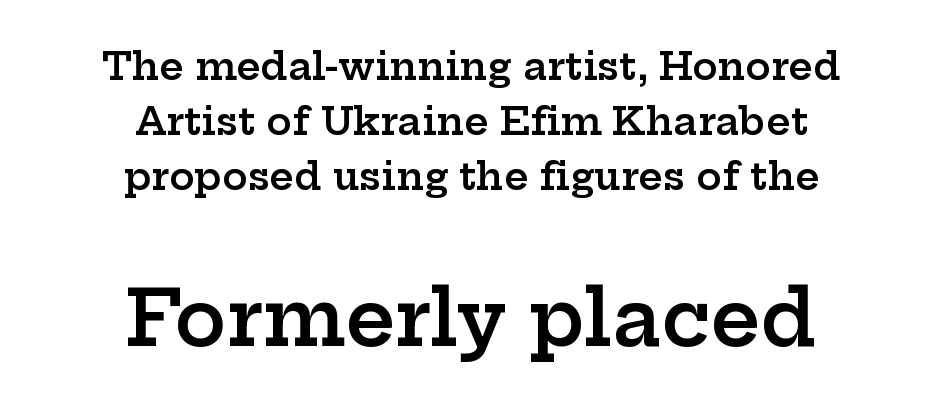
{"serif": "yes", "italic": "no", "bold": "semi", "weight": "semibold", "width": "wide", "stroke_contrast": "low", "x_height": "medium", "monospaced": "no", "underline": "no", "align": "center", "line_spacing": "normal", "line_spacing_ratio": 1.45, "letter_spacing": "normal", "letter_spacing_em": 0.0, "larger_block": "second", "size_ratio": 2.03, "glyph_px": 77}
